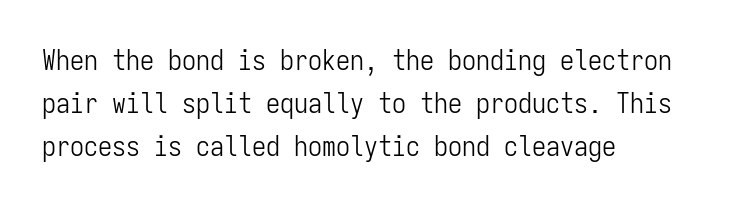
The image shows 28 px light, condensed sans-serif type, upright, monospaced; set left-aligned, normal line spacing (1.54x), normal letter spacing, not underlined; low stroke contrast and a medium x-height.
